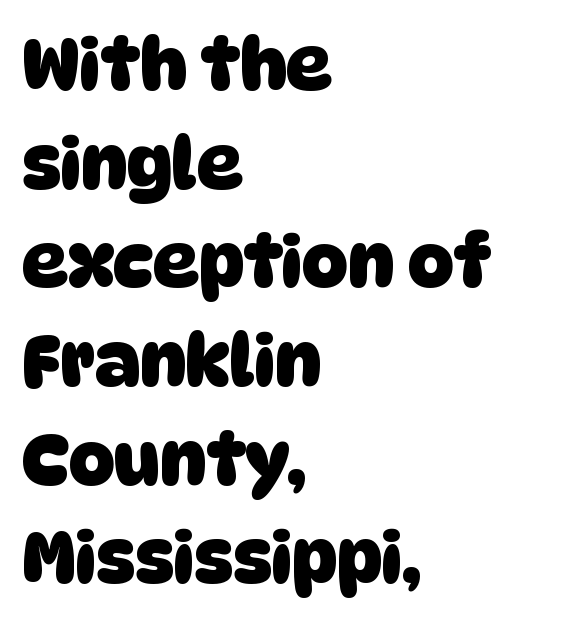
The passage shown is emphatically bold. The block of text has a typical density, with ordinary space between rows. The line texture is even and compact thanks to regular tracking. Spacing verdict: proportional, widths tailored to each character. Descenders are the only things crossing below the line. You can tell from the bare stems that sans-serif type was used.
